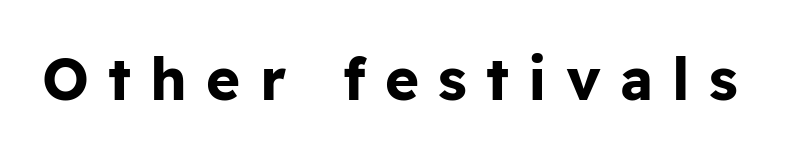
Ordinary non-slanted type is in use. Proportional: the letters do not fall into vertical columns. The baseline area is clear. Look at the tracking — it's clearly loosened, letters drifting apart. The face used here has the dense, thick strokes of a bold.
